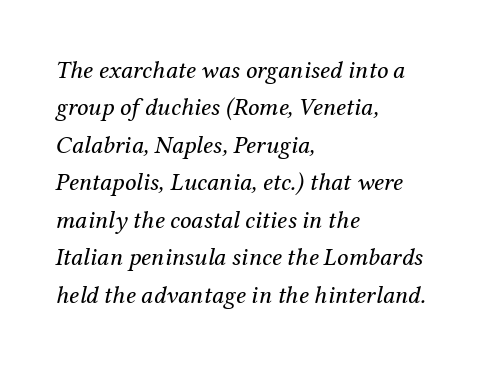
The image shows 25 px text type, italic (leaning right); set left-aligned, normal line spacing (1.5x), normal letter spacing, not underlined.
